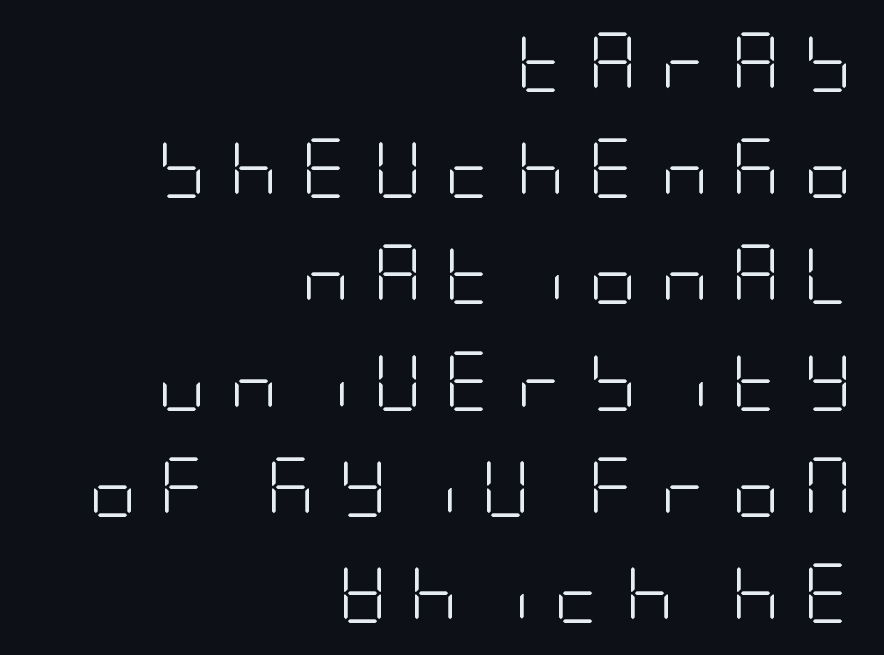
The image shows 60 px light, condensed sans-serif type, upright; set right-aligned, line spacing 1.77x, unusually wide letter spacing (+0.38 em), not underlined; low stroke contrast and a large x-height.
